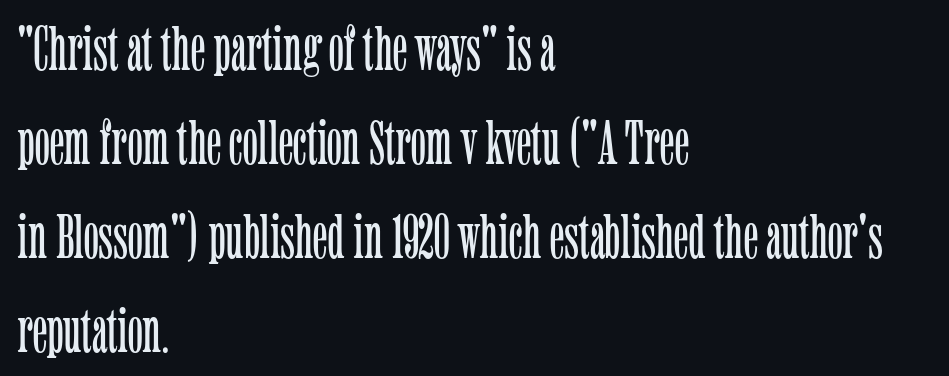
The image shows 63 px light, condensed serif type, upright; set left-aligned, normal line spacing (1.49x), normal letter spacing, not underlined; low stroke contrast and a medium x-height.
